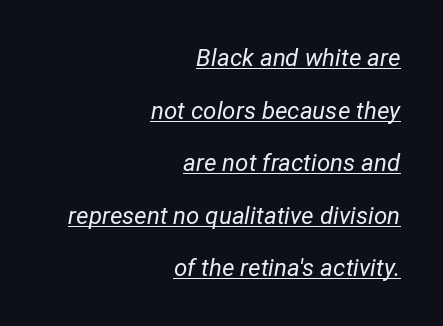
The image shows 24 px text type, italic (leaning right); set right-aligned, loose line spacing (2.19x), normal letter spacing, underlined.
